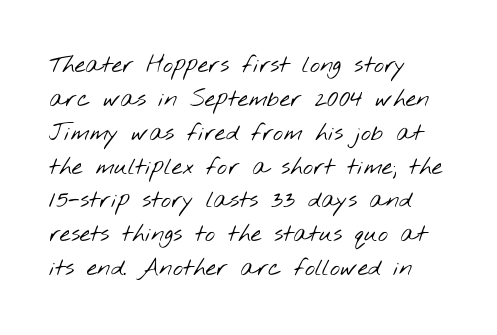
Q: Is the text bold? A: No.
Q: Is the text underlined? A: No.
Q: How is the paragraph aligned? A: Left-aligned.
Q: Is the spacing between letters normal or unusually wide? A: Normal.
Q: Is the spacing between lines tight, normal or loose? A: Normal.
